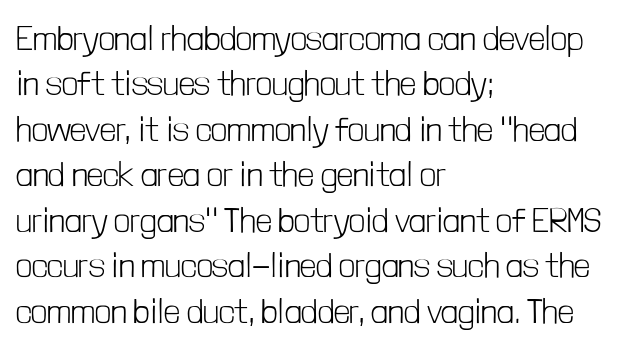
{"serif": "no", "italic": "no", "bold": "no", "weight": "light", "width": "condensed", "stroke_contrast": "low", "x_height": "medium", "monospaced": "no", "underline": "no", "align": "left", "line_spacing": "normal", "line_spacing_ratio": 1.3, "letter_spacing": "normal", "letter_spacing_em": 0.0, "glyph_px": 35}
